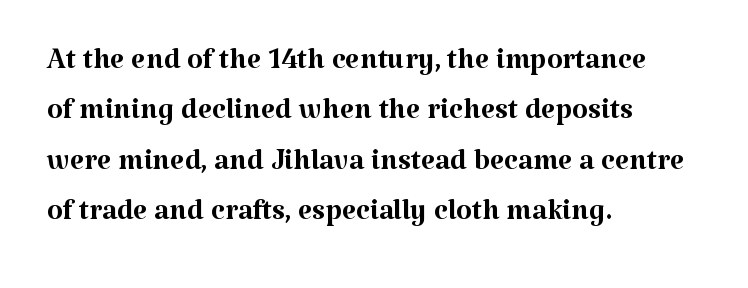
Each line starts at the same left margin while the right side varies. A light-to-regular cut is what we see here. Spacing verdict: proportional, widths tailored to each character. The words here are not underlined.
